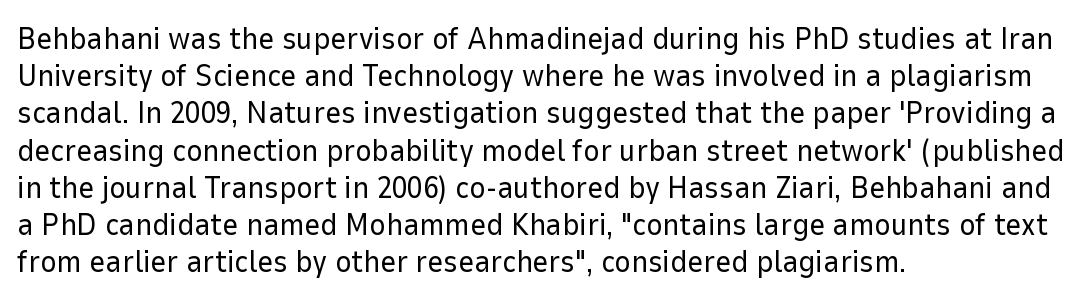
The image shows 31 px regular-weight sans-serif type, upright; set left-aligned, line spacing 1.2x, normal letter spacing, not underlined; low stroke contrast and a medium x-height.
